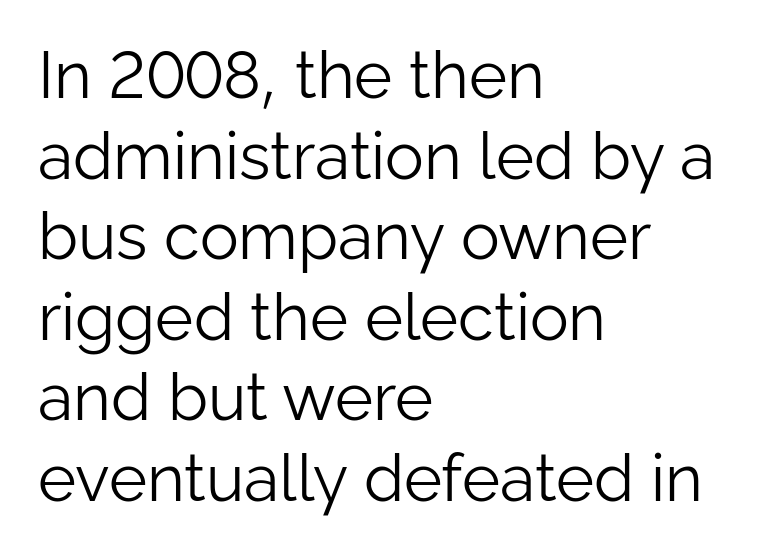
The image shows 65 px light sans-serif type, upright; set left-aligned, line spacing 1.24x, normal letter spacing, not underlined; low stroke contrast and a medium x-height.
